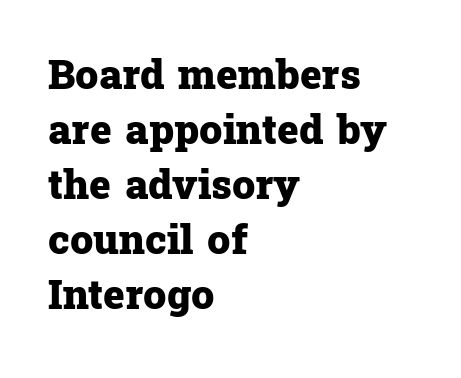
{"serif": "yes", "italic": "no", "bold": "yes", "weight": "heavy", "width": "normal", "stroke_contrast": "low", "x_height": "medium", "monospaced": "no", "underline": "no", "align": "left", "line_spacing": "normal", "line_spacing_ratio": 1.34, "letter_spacing": "normal", "letter_spacing_em": 0.0, "glyph_px": 41}
